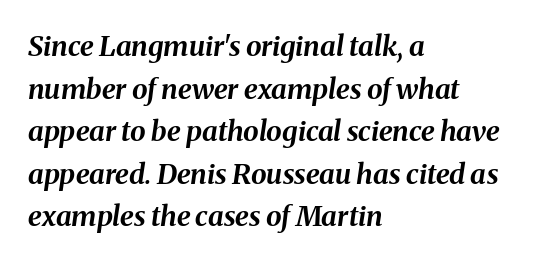
Q: Is the text bold? A: Yes.
Q: Is the text italic (slanted)? A: Yes, it leans right by about 8 degrees.
Q: Is the text underlined? A: No.
Q: How is the paragraph aligned? A: Left-aligned.
Q: Is the spacing between letters normal or unusually wide? A: Normal.
Q: Is the spacing between lines tight, normal or loose? A: Normal.
Q: Width (condensed, normal, or wide)? A: Normal.
Q: Stroke contrast? A: Medium.
Q: x-height? A: Medium.
Q: Monospaced? A: No.
